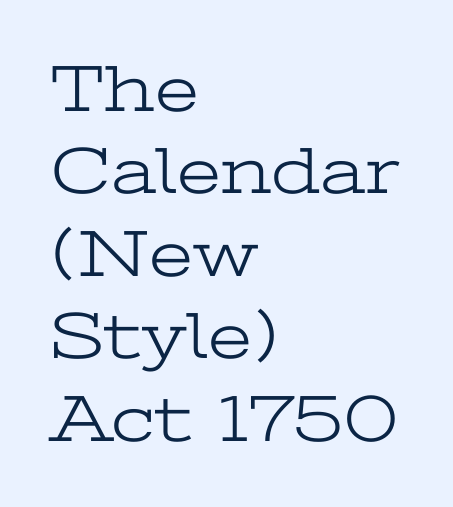
The image shows 67 px light, wide serif type, upright; set left-aligned, line spacing 1.23x, normal letter spacing, not underlined; low stroke contrast and a medium x-height.
